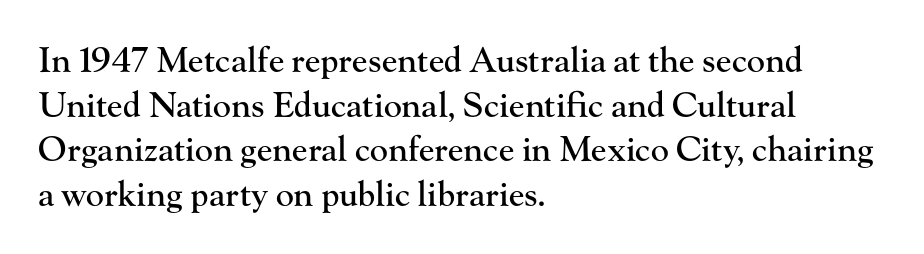
The image shows 34 px serif type, upright; set left-aligned, normal line spacing (1.31x), normal letter spacing, not underlined; high stroke contrast and a small x-height.
